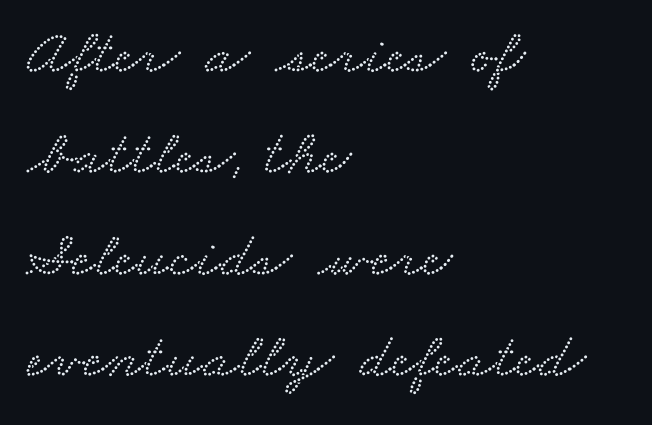
What's the leading like? Ordinary, nothing unusual. In CSS terms this would be text-align: left. Standard letterfit; no display-style spreading of the glyphs. The baseline area is clear.
